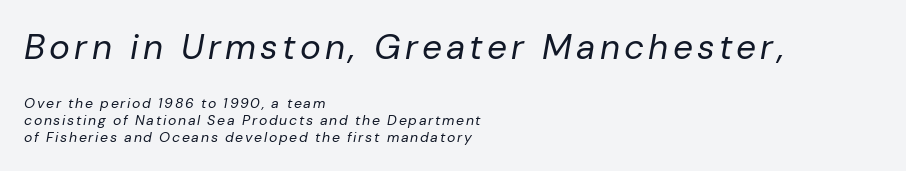
Q: Is the text bold? A: No.
Q: Is the text italic (slanted)? A: Yes, it leans right by about 10 degrees.
Q: Is the text underlined? A: No.
Q: How is the paragraph aligned? A: Left-aligned.
Q: Which block of text is set in a larger size, the first (top) or the second (bottom)? A: The first (top) one.
Q: Width (condensed, normal, or wide)? A: Normal.
Q: Stroke contrast? A: Low.
Q: x-height? A: Medium.
Q: Monospaced? A: No.
